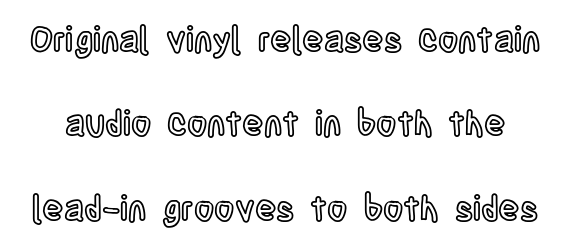
Widely set lines give the paragraph a tall, airy silhouette. How are the letters spaced? Ordinarily, with no added tracking. Spacing verdict: proportional, widths tailored to each character. Bare-footed words on every line.
